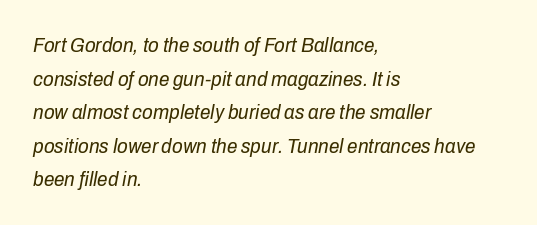
Q: Is the text bold? A: No.
Q: Is the text italic (slanted)? A: Yes, it leans right by about 10 degrees.
Q: Is the text underlined? A: No.
Q: How is the paragraph aligned? A: Left-aligned.
Q: Is the spacing between letters normal or unusually wide? A: Normal.
Q: Is the spacing between lines tight, normal or loose? A: Normal.
